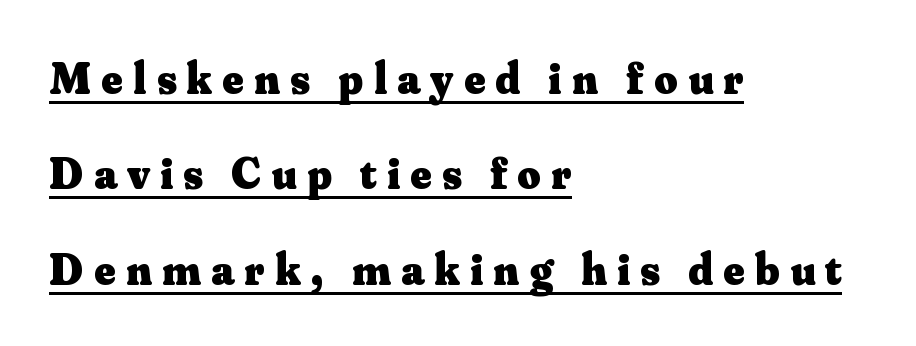
Q: Is the text bold? A: Yes.
Q: Is the text italic (slanted)? A: No, it is upright.
Q: Is the typeface a serif or a sans-serif typeface? A: Serif.
Q: Is the text underlined? A: Yes.
Q: How is the paragraph aligned? A: Left-aligned.
Q: Is the spacing between letters normal or unusually wide? A: Unusually wide.
Q: Is the spacing between lines tight, normal or loose? A: Loose.
Q: Width (condensed, normal, or wide)? A: Normal.
Q: Stroke contrast? A: Medium.
Q: x-height? A: Small.
Q: Monospaced? A: No.
